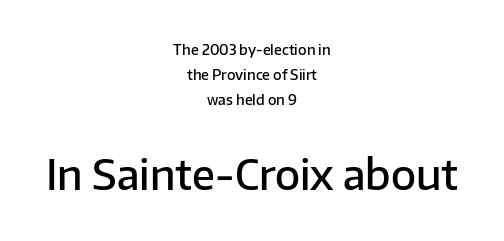
These lines stack symmetrically, like a column narrowing and widening about its center. A bare baseline throughout the passage. You can tell from the bare stems that sans-serif type was used. Style check: upright.
